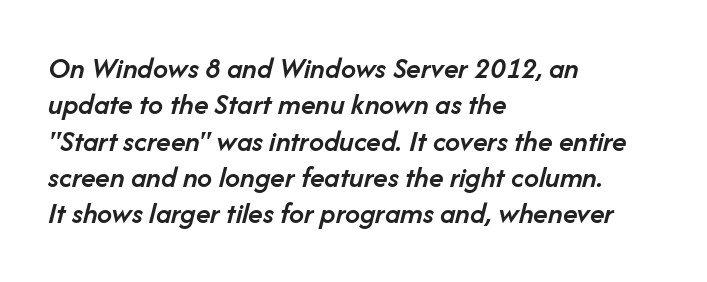
The letters sit at their default tracking, neither squeezed nor spread. Every row of glyphs begins at an identical x-position on the left. Each letter keeps its own natural width here, so spacing adapts to shape. Plain, unruled lines of type.
